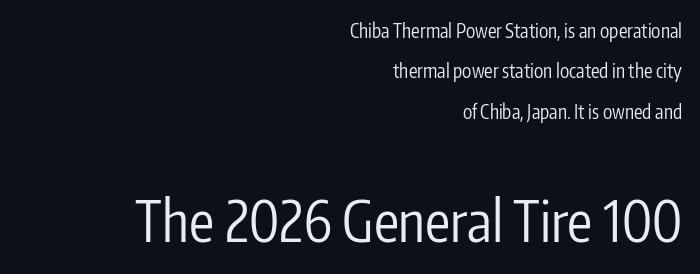
{"serif": "no", "italic": "no", "bold": "no", "weight": "regular", "width": "condensed", "stroke_contrast": "low", "x_height": "medium", "monospaced": "no", "underline": "no", "align": "right", "line_spacing": "loose", "line_spacing_ratio": 2.13, "letter_spacing": "normal", "letter_spacing_em": 0.0, "larger_block": "second", "size_ratio": 2.95, "glyph_px": 56}
